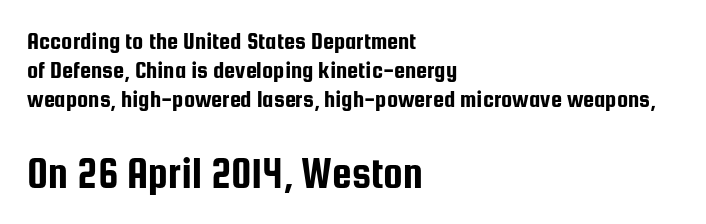
The image shows 44 px condensed sans-serif type, upright; set left-aligned, line spacing 1.16x, normal letter spacing, not underlined; the second (bottom) block is 1.76x larger; low stroke contrast and a medium x-height.
